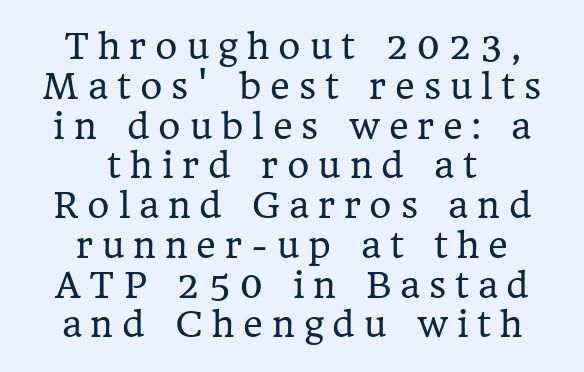
How are the letters spaced? Widely, with obvious added tracking. Is the stroke heavy? The answer is a plain regular-or-lighter. Type style note: has serifs. Horizontally, the lines are justified to the midpoint only.
